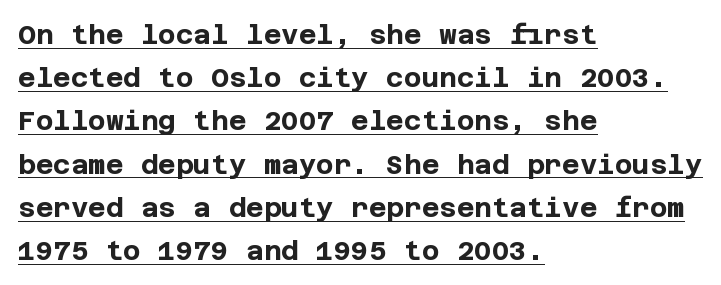
{"italic": "no", "bold": "yes", "underline": "yes", "align": "left", "line_spacing": "normal", "line_spacing_ratio": 1.6, "letter_spacing": "normal", "letter_spacing_em": 0.0, "glyph_px": 27}
